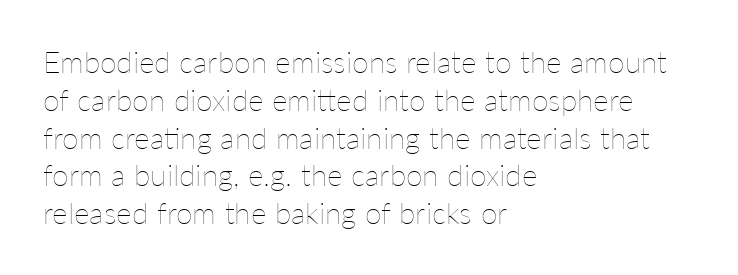
{"italic": "no", "bold": "no", "weight": "thin", "width": "normal", "stroke_contrast": "low", "x_height": "medium", "monospaced": "no", "underline": "no", "align": "left", "line_spacing": "normal", "line_spacing_ratio": 1.26, "letter_spacing": "normal", "letter_spacing_em": 0.0, "glyph_px": 30}
